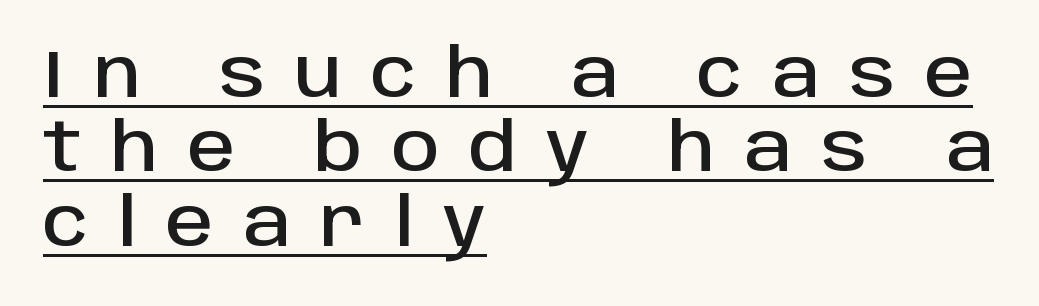
Q: Is the text italic (slanted)? A: No, it is upright.
Q: Is the typeface a serif or a sans-serif typeface? A: Sans-serif.
Q: Is the text underlined? A: Yes.
Q: How is the paragraph aligned? A: Left-aligned.
Q: Is the spacing between letters normal or unusually wide? A: Unusually wide.
Q: Is the spacing between lines tight, normal or loose? A: Tight.
Q: Width (condensed, normal, or wide)? A: Normal.
Q: Stroke contrast? A: Low.
Q: x-height? A: Large.
Q: Monospaced? A: No.
